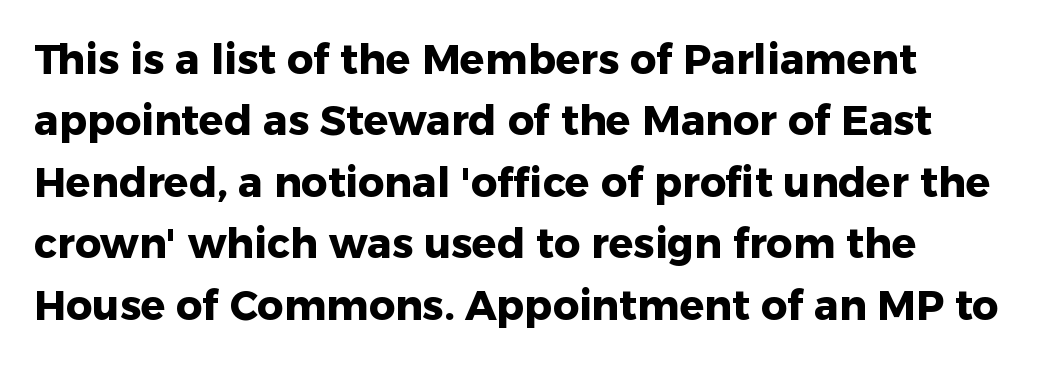
Q: Is the text bold? A: Yes.
Q: Is the text italic (slanted)? A: No, it is upright.
Q: Is the typeface a serif or a sans-serif typeface? A: Sans-serif.
Q: Is the text underlined? A: No.
Q: How is the paragraph aligned? A: Left-aligned.
Q: Is the spacing between letters normal or unusually wide? A: Normal.
Q: Is the spacing between lines tight, normal or loose? A: Normal.
Q: Width (condensed, normal, or wide)? A: Normal.
Q: Stroke contrast? A: Low.
Q: x-height? A: Medium.
Q: Monospaced? A: No.
